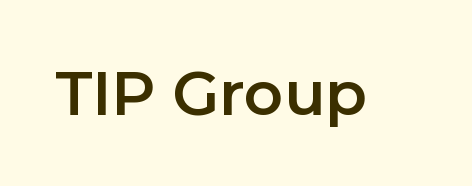
The image shows 61 px sans-serif type, upright; set normal letter spacing, not underlined; low stroke contrast and a medium x-height.
